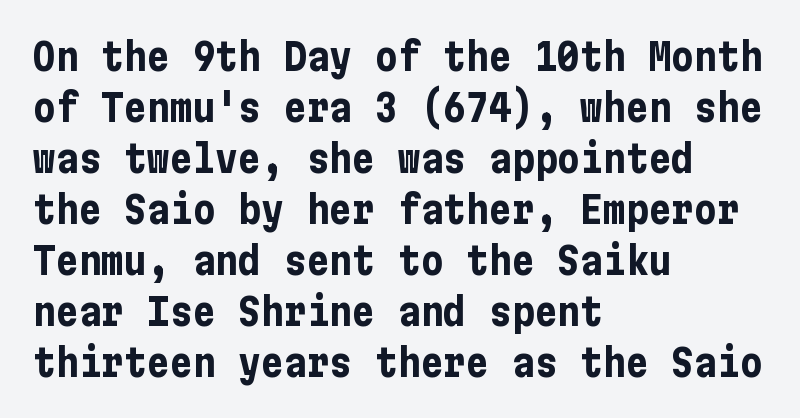
{"serif": "no", "italic": "no", "bold": "yes", "weight": "bold", "width": "condensed", "stroke_contrast": "low", "x_height": "medium", "underline": "no", "align": "left", "line_spacing": "normal", "line_spacing_ratio": 1.34, "letter_spacing": "normal", "letter_spacing_em": 0.0, "glyph_px": 38}
